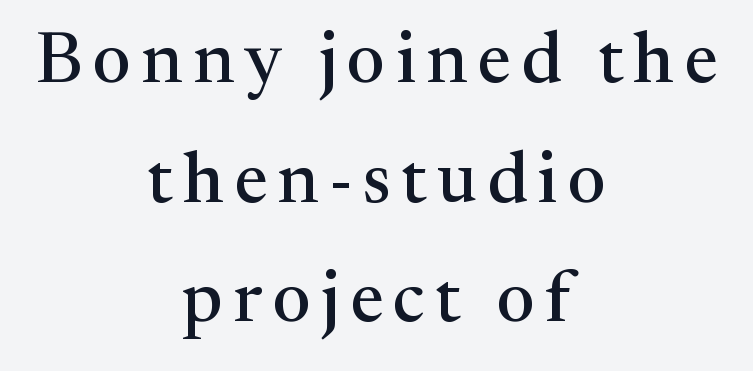
{"serif": "yes", "italic": "no", "width": "normal", "stroke_contrast": "medium", "x_height": "medium", "monospaced": "no", "underline": "no", "align": "center", "line_spacing": "normal", "line_spacing_ratio": 1.66, "glyph_px": 72}
